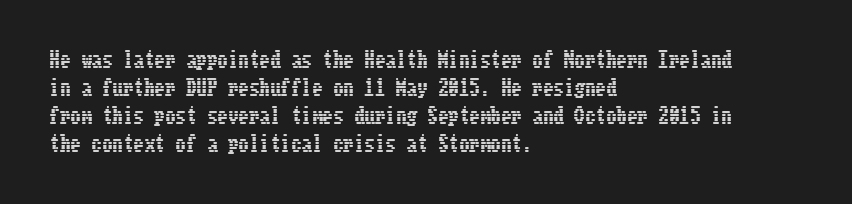
The image shows 21 px text type, upright; set left-aligned, normal line spacing (1.33x), normal letter spacing, not underlined.
